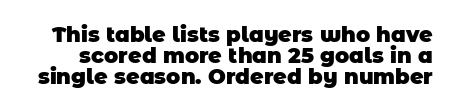
Q: Is the text bold? A: Yes.
Q: Is the text underlined? A: No.
Q: Is the spacing between letters normal or unusually wide? A: Normal.
Q: Is the spacing between lines tight, normal or loose? A: Tight.
